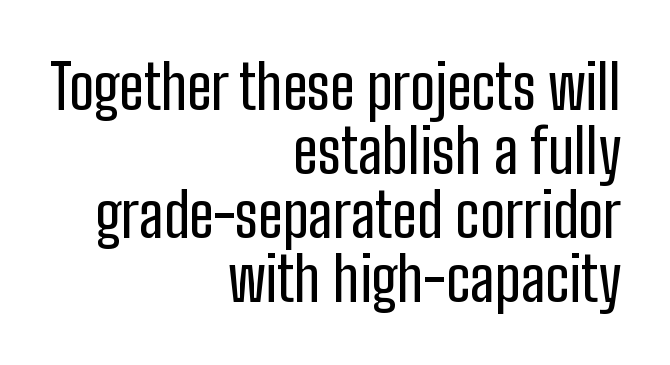
{"serif": "no", "italic": "no", "width": "condensed", "stroke_contrast": "low", "x_height": "medium", "monospaced": "no", "underline": "no", "align": "right", "line_spacing": "tight", "line_spacing_ratio": 1.05, "letter_spacing": "normal", "letter_spacing_em": 0.0, "glyph_px": 61}
